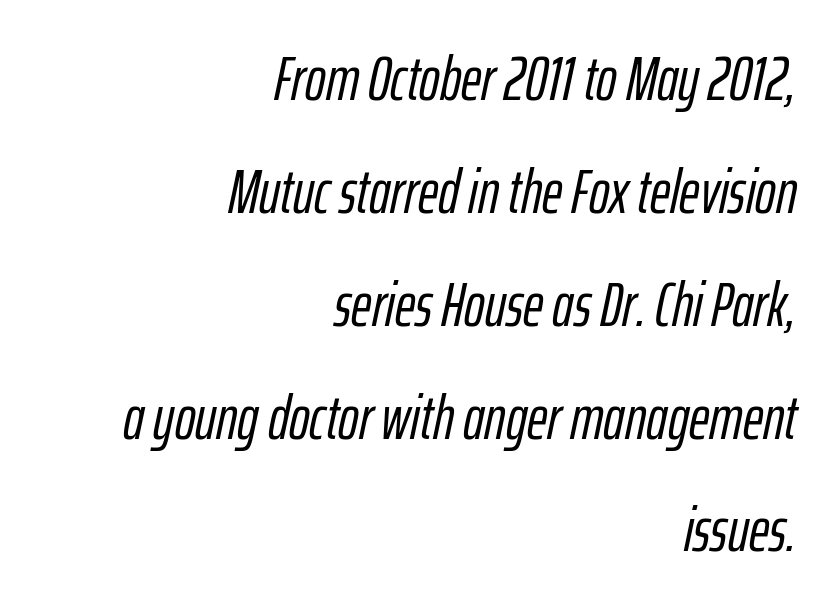
The image shows 62 px condensed type, italic (leaning right); set right-aligned, line spacing 1.82x, normal letter spacing, not underlined; low stroke contrast and a medium x-height.
